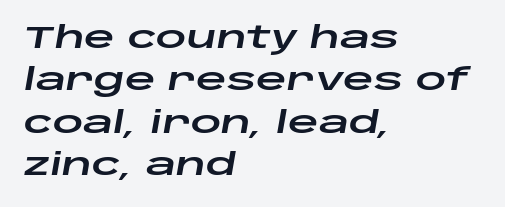
Q: Is the text italic (slanted)? A: Yes, it leans right by about 10 degrees.
Q: Is the text underlined? A: No.
Q: How is the paragraph aligned? A: Left-aligned.
Q: Is the spacing between letters normal or unusually wide? A: Normal.
Q: Is the spacing between lines tight, normal or loose? A: Normal.
Q: Width (condensed, normal, or wide)? A: Wide.
Q: Stroke contrast? A: Low.
Q: x-height? A: Large.
Q: Monospaced? A: No.
